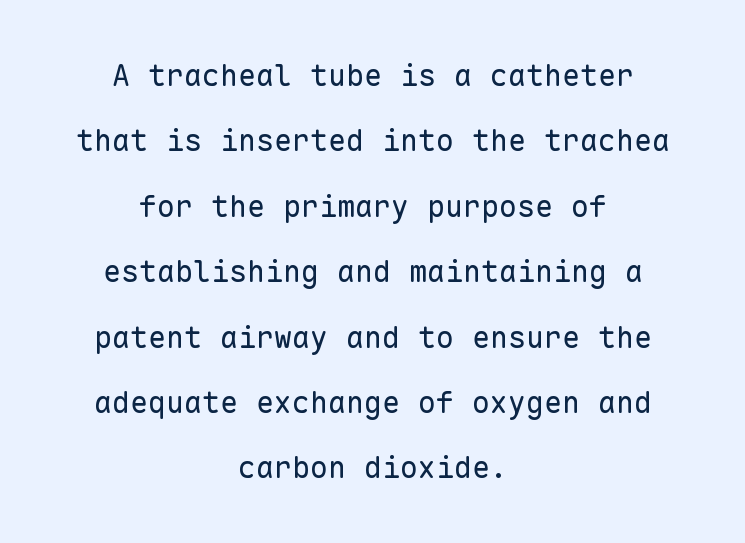
The image shows 30 px regular-weight sans-serif type, upright, monospaced; set centered, loose line spacing (2.18x), normal letter spacing, not underlined; low stroke contrast and a medium x-height.
